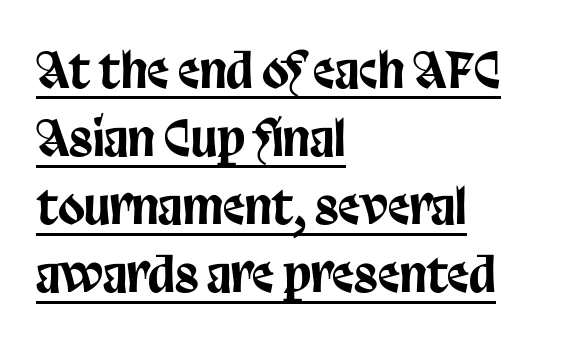
Q: Is the text italic (slanted)? A: No, it is upright.
Q: Is the typeface a serif or a sans-serif typeface? A: Sans-serif.
Q: Is the text underlined? A: Yes.
Q: How is the paragraph aligned? A: Left-aligned.
Q: Is the spacing between letters normal or unusually wide? A: Normal.
Q: Is the spacing between lines tight, normal or loose? A: Normal.
Q: Width (condensed, normal, or wide)? A: Condensed.
Q: Stroke contrast? A: Low.
Q: x-height? A: Large.
Q: Monospaced? A: No.
